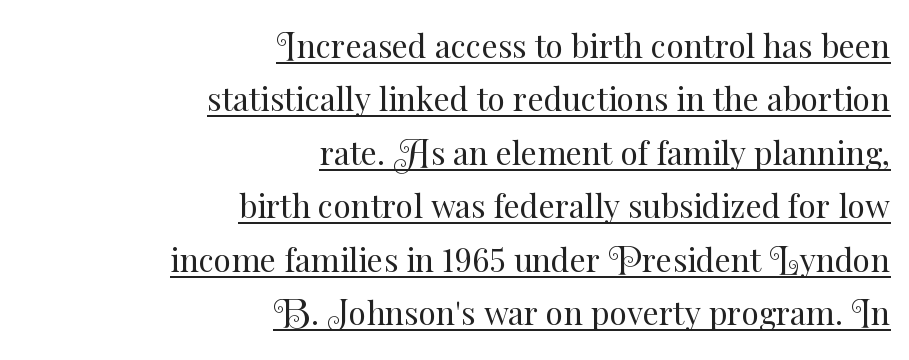
The image shows 32 px regular-weight type, upright; set right-aligned, normal line spacing (1.67x), normal letter spacing, underlined; medium stroke contrast and a small x-height.
